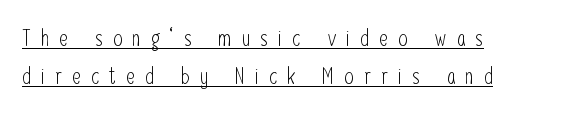
The image shows 23 px text type, upright; set left-aligned, normal line spacing (1.67x), unusually wide letter spacing (+0.45 em), underlined.
